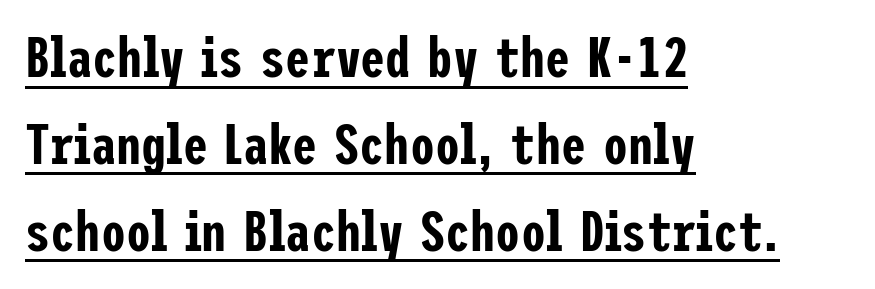
To sum up the face: it is a sans, with no serifs. Baseline-to-baseline distance is the conventional proportion of letter height. You can tell it's not italic because the verticals are truly vertical. Horizontal alignment here is leftward, the default for most running prose. Notice how a bar underscores the lettering throughout.
